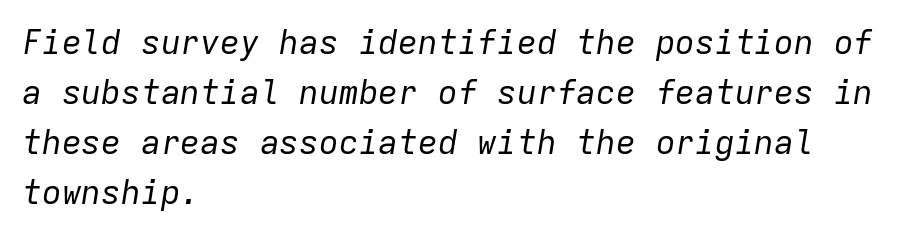
The image shows 33 px regular-weight type, italic (leaning right), monospaced; set left-aligned, normal line spacing (1.52x), normal letter spacing, not underlined; low stroke contrast and a medium x-height.
